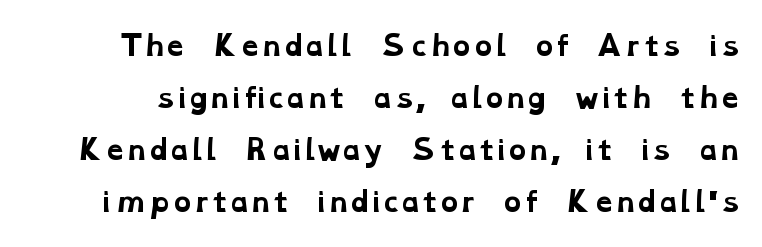
{"bold": "yes", "underline": "no", "line_spacing": "loose", "line_spacing_ratio": 1.92, "letter_spacing": "normal", "letter_spacing_em": 0.0, "glyph_px": 27}
